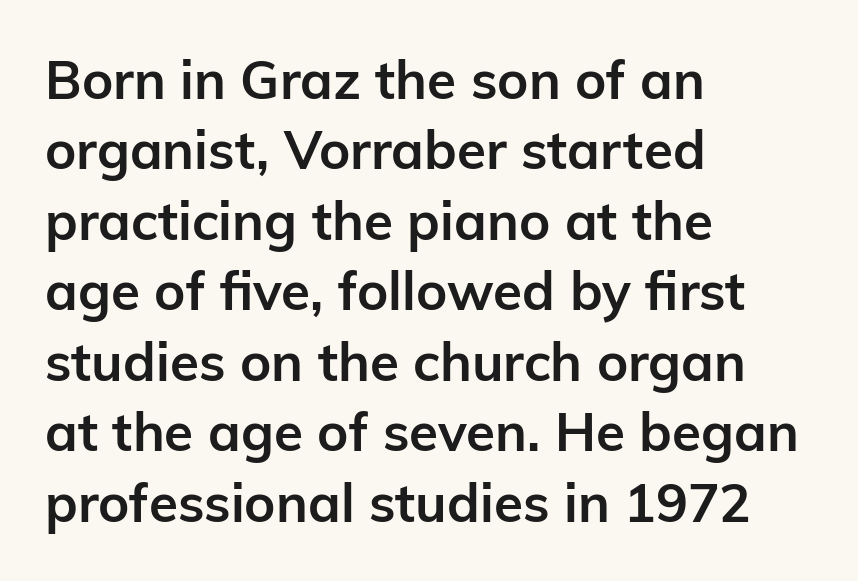
{"serif": "no", "italic": "no", "bold": "yes", "weight": "semibold", "width": "normal", "stroke_contrast": "low", "x_height": "medium", "monospaced": "no", "underline": "no", "align": "left", "line_spacing": "normal", "line_spacing_ratio": 1.33, "letter_spacing": "normal", "letter_spacing_em": 0.0, "glyph_px": 53}
